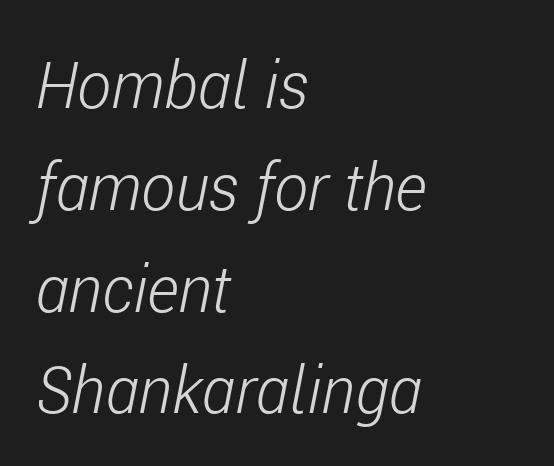
The image shows 64 px light, condensed type, italic (leaning right); set left-aligned, normal line spacing (1.59x), normal letter spacing, not underlined; low stroke contrast and a medium x-height.
